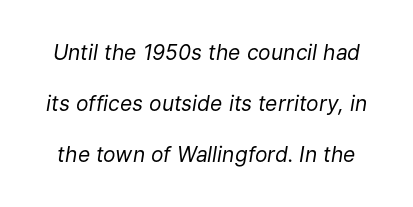
The image shows 21 px text type, italic (leaning right); set loose line spacing (2.42x), normal letter spacing, not underlined.
